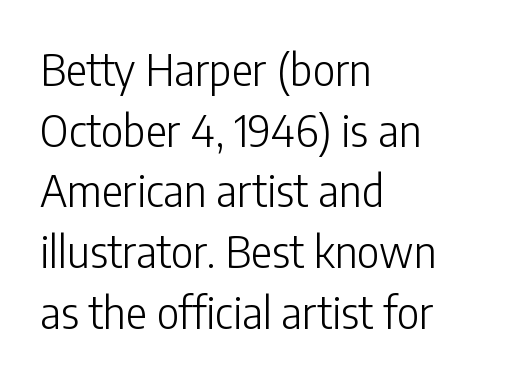
{"serif": "no", "italic": "no", "bold": "no", "weight": "light", "width": "condensed", "stroke_contrast": "low", "x_height": "medium", "monospaced": "no", "underline": "no", "align": "left", "line_spacing": "normal", "line_spacing_ratio": 1.38, "letter_spacing": "normal", "letter_spacing_em": 0.0, "glyph_px": 44}
